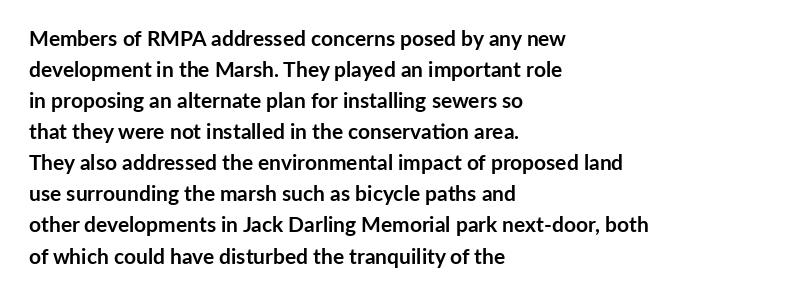
{"italic": "no", "bold": "yes", "underline": "no", "align": "left", "line_spacing": "normal", "line_spacing_ratio": 1.48, "letter_spacing": "normal", "letter_spacing_em": 0.0, "glyph_px": 21}
